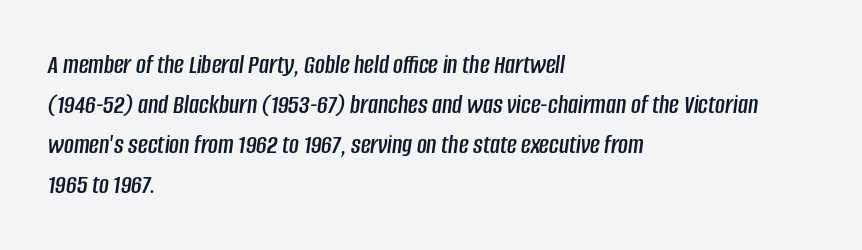
The image shows 27 px text type, italic (leaning right); set left-aligned, normal line spacing (1.48x), normal letter spacing, not underlined.
